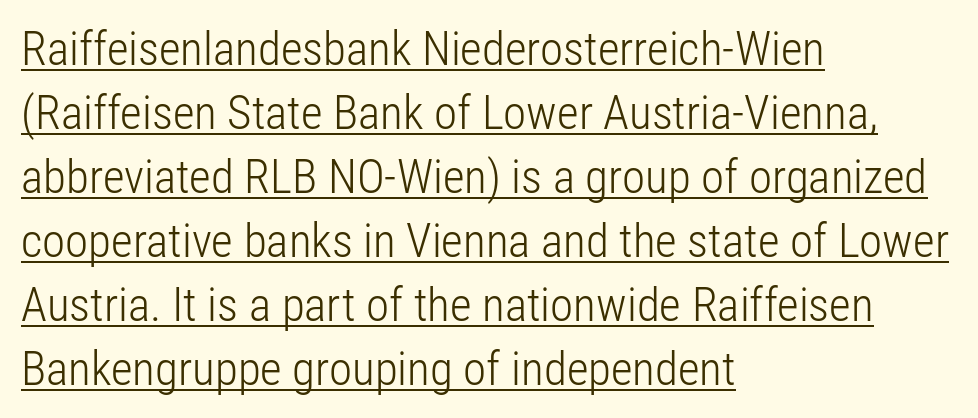
{"serif": "no", "italic": "no", "bold": "no", "weight": "light", "width": "condensed", "stroke_contrast": "low", "x_height": "medium", "monospaced": "no", "underline": "yes", "align": "left", "line_spacing": "normal", "line_spacing_ratio": 1.36, "letter_spacing": "normal", "letter_spacing_em": 0.0, "glyph_px": 47}
